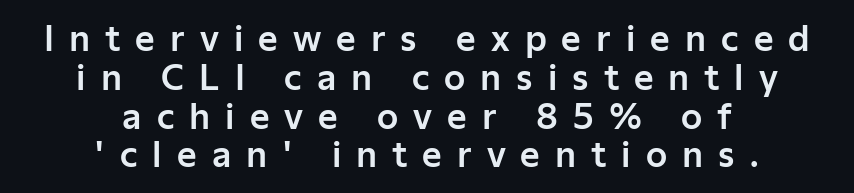
The image shows 34 px sans-serif type, upright; set centered, tight line spacing (1.14x), unusually wide letter spacing (+0.44 em), not underlined; low stroke contrast and a medium x-height.
